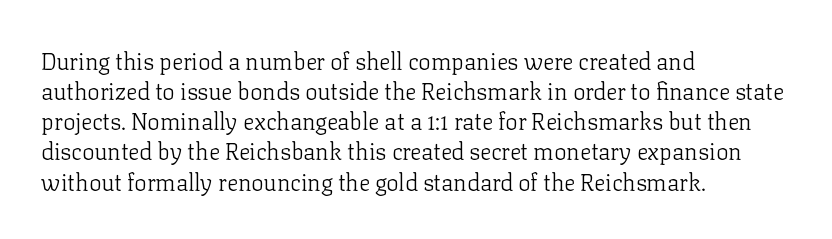
The image shows 23 px text type, upright; set left-aligned, normal line spacing (1.31x), normal letter spacing, not underlined.
